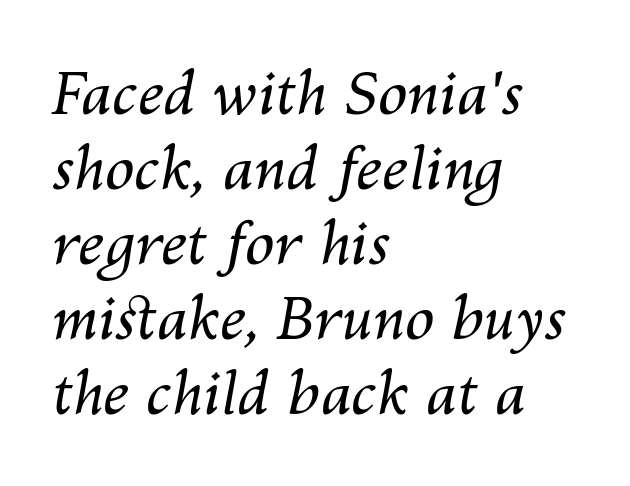
{"italic": "yes", "lean": "right", "slant_degrees": 10, "bold": "no", "weight": "regular", "width": "normal", "stroke_contrast": "medium", "x_height": "medium", "monospaced": "no", "underline": "no", "align": "left", "line_spacing": "normal", "line_spacing_ratio": 1.27, "letter_spacing": "normal", "letter_spacing_em": 0.0, "glyph_px": 59}
